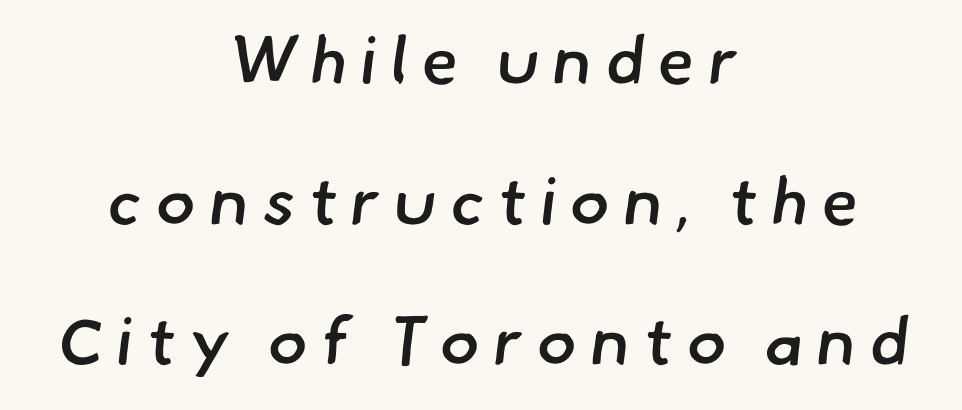
Q: Is the text bold? A: Semi-bold.
Q: Is the typeface a serif or a sans-serif typeface? A: Sans-serif.
Q: Is the text underlined? A: No.
Q: How is the paragraph aligned? A: Centered.
Q: Is the spacing between letters normal or unusually wide? A: Unusually wide.
Q: Is the spacing between lines tight, normal or loose? A: Loose.
Q: Width (condensed, normal, or wide)? A: Normal.
Q: Stroke contrast? A: Low.
Q: x-height? A: Small.
Q: Monospaced? A: No.
